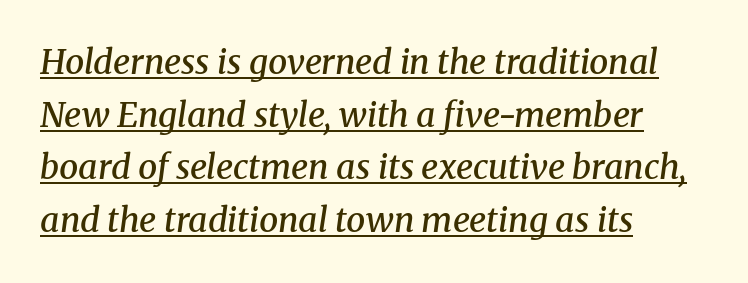
Characters follow at the spacing the type designer built in. The passage shown leans; its letterforms are oblique. The strokes are fattened partway — semibold, not bold. The block of text has a typical density, with ordinary space between rows.
